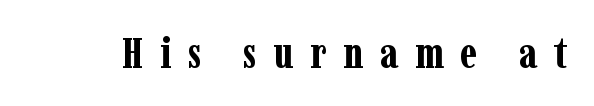
Q: Is the text bold? A: Yes.
Q: Is the text italic (slanted)? A: No, it is upright.
Q: Is the typeface a serif or a sans-serif typeface? A: Serif.
Q: Is the text underlined? A: No.
Q: Is the spacing between letters normal or unusually wide? A: Unusually wide.
Q: Width (condensed, normal, or wide)? A: Condensed.
Q: Stroke contrast? A: Low.
Q: x-height? A: Medium.
Q: Monospaced? A: No.
